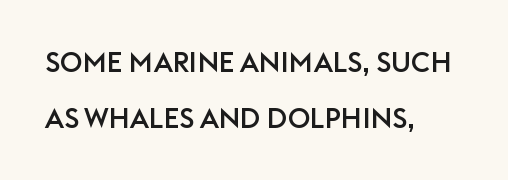
The text block is weighted toward the left margin, trailing off unevenly rightward. You could not count columns in this text — the font is proportionally spaced. Nobody drew a line under any word here. Students, observe: this is what heavily led, spacious text looks like.
